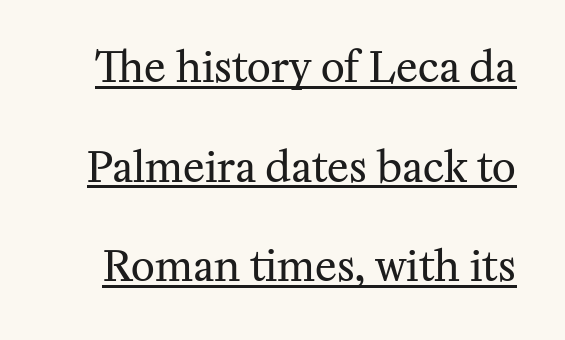
You can tell it's not italic because the verticals are truly vertical. Line spacing here is loose. The face used here is proportionally spaced, like ordinary book or web type. Notice how a bar underscores the lettering throughout. The font is comparable to plain body text, perhaps lighter.
